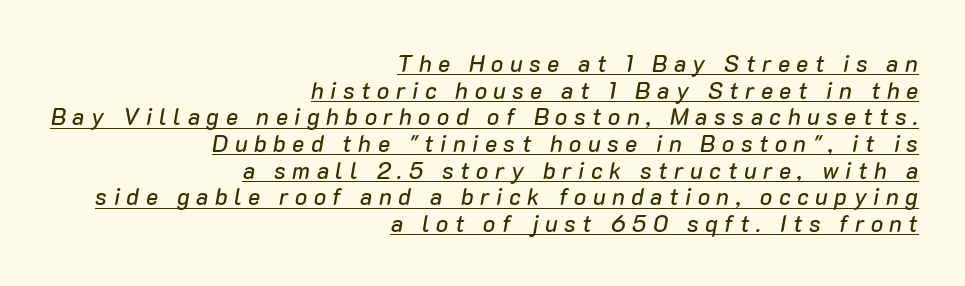
The image shows 23 px text type, italic (leaning right); set right-aligned, line spacing 1.16x, unusually wide letter spacing (+0.28 em), underlined.
